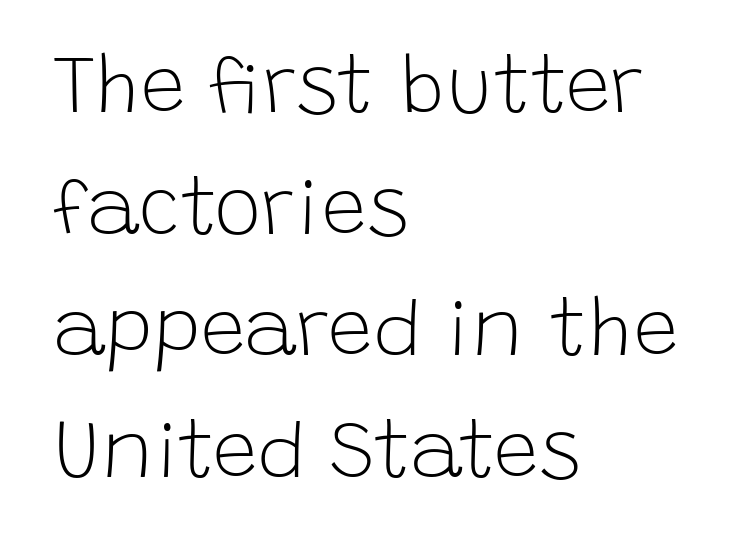
Q: Is the text bold? A: No.
Q: Is the text italic (slanted)? A: No, it is upright.
Q: Is the typeface a serif or a sans-serif typeface? A: Sans-serif.
Q: Is the text underlined? A: No.
Q: How is the paragraph aligned? A: Left-aligned.
Q: Is the spacing between letters normal or unusually wide? A: Normal.
Q: Is the spacing between lines tight, normal or loose? A: Normal.
Q: Width (condensed, normal, or wide)? A: Normal.
Q: Stroke contrast? A: Low.
Q: x-height? A: Large.
Q: Monospaced? A: No.
